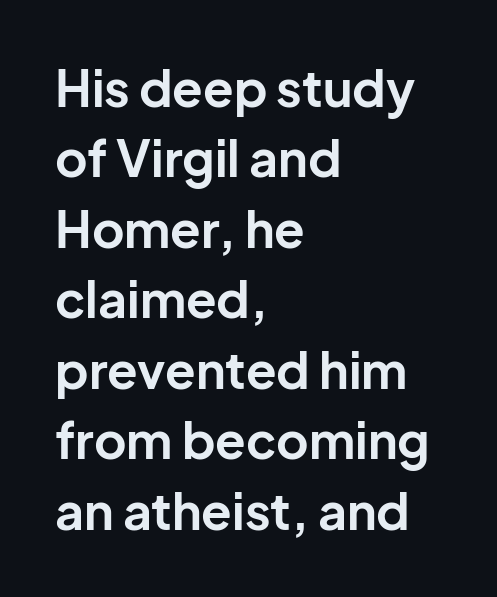
Q: Is the text bold? A: Yes.
Q: Is the text italic (slanted)? A: No, it is upright.
Q: Is the typeface a serif or a sans-serif typeface? A: Sans-serif.
Q: Is the text underlined? A: No.
Q: How is the paragraph aligned? A: Left-aligned.
Q: Is the spacing between letters normal or unusually wide? A: Normal.
Q: Is the spacing between lines tight, normal or loose? A: Normal.
Q: Width (condensed, normal, or wide)? A: Normal.
Q: Stroke contrast? A: Low.
Q: x-height? A: Medium.
Q: Monospaced? A: No.
